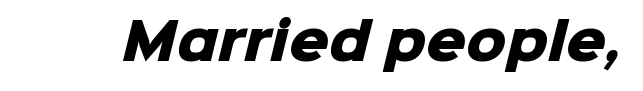
What stands out about the letter spacing? Nothing — it is the standard amount. Lines of text with bare space underneath. In terms of letterform style, serifs are entirely absent. Is this a fixed-width face? No — the glyphs have proportional, varying widths. The sample has been set heavy, in full bold.
